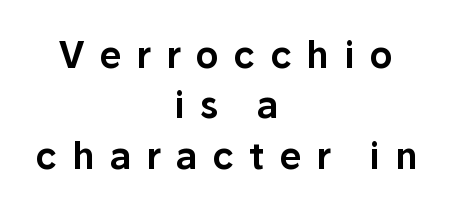
Q: Is the text italic (slanted)? A: No, it is upright.
Q: Is the typeface a serif or a sans-serif typeface? A: Sans-serif.
Q: Is the text underlined? A: No.
Q: How is the paragraph aligned? A: Centered.
Q: Is the spacing between letters normal or unusually wide? A: Unusually wide.
Q: Is the spacing between lines tight, normal or loose? A: Normal.
Q: Width (condensed, normal, or wide)? A: Normal.
Q: Stroke contrast? A: Low.
Q: x-height? A: Medium.
Q: Monospaced? A: No.
